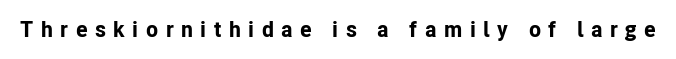
Short note: letters widely spaced. Check under the words: just untouched page. If you drew a line through each stem, it would be perfectly vertical. The passage shown is emphatically bold.
